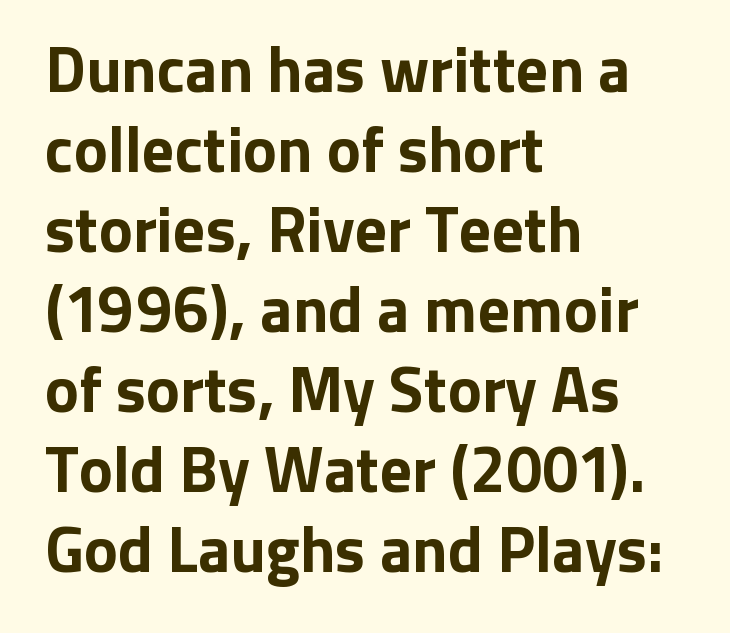
The image shows 64 px bold sans-serif type, upright; set left-aligned, normal line spacing (1.25x), normal letter spacing, not underlined; low stroke contrast and a medium x-height.
